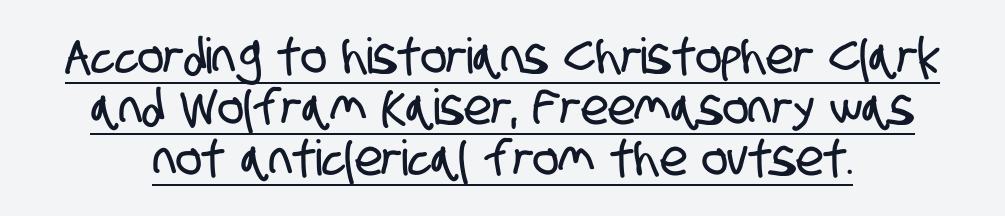
Does the type have serifs? No, each stem ends abruptly. Compared with typical body copy, the letter spacing here is the same. Spacing verdict: proportional, widths tailored to each character. A baseline rule has been typeset under these characters.
